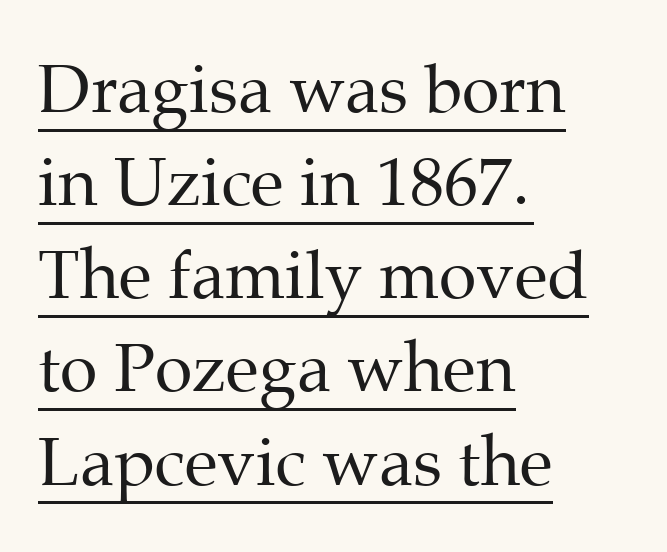
{"serif": "yes", "italic": "no", "bold": "no", "weight": "regular", "width": "normal", "stroke_contrast": "medium", "x_height": "medium", "monospaced": "no", "underline": "yes", "align": "left", "line_spacing": "normal", "line_spacing_ratio": 1.37, "letter_spacing": "normal", "letter_spacing_em": 0.0, "glyph_px": 68}
